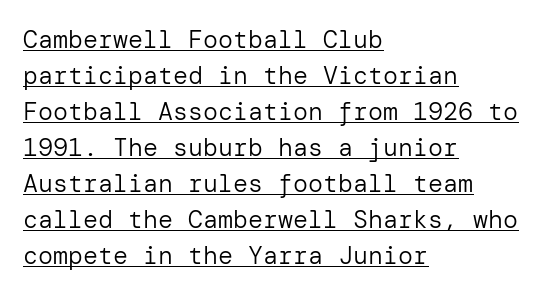
{"italic": "no", "bold": "no", "underline": "yes", "align": "left", "line_spacing": "normal", "line_spacing_ratio": 1.44, "letter_spacing": "normal", "letter_spacing_em": 0.0, "glyph_px": 25}
